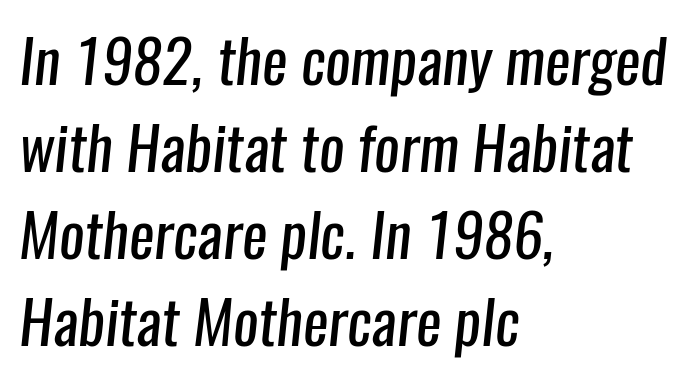
The image shows 60 px regular-weight, condensed sans-serif type; set left-aligned, normal line spacing (1.45x), normal letter spacing, not underlined; low stroke contrast and a medium x-height.
